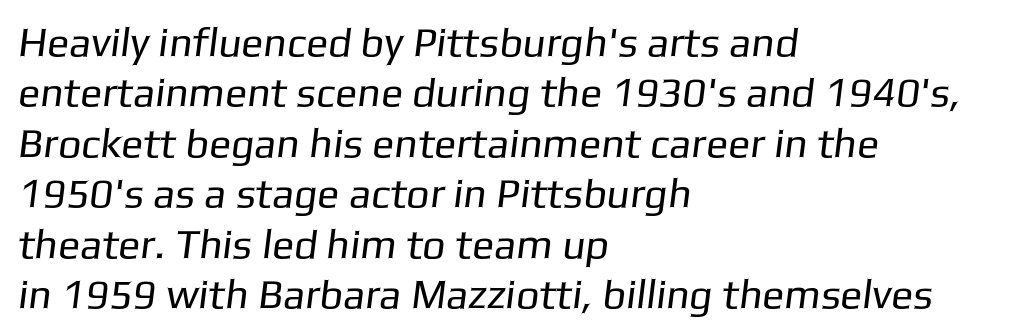
{"serif": "no", "bold": "no", "weight": "regular", "width": "normal", "stroke_contrast": "low", "x_height": "medium", "monospaced": "no", "underline": "no", "align": "left", "line_spacing_ratio": 1.23, "letter_spacing": "normal", "letter_spacing_em": 0.0, "glyph_px": 41}
